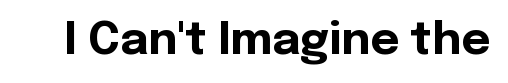
Q: Is the text bold? A: Yes.
Q: Is the text italic (slanted)? A: No, it is upright.
Q: Is the typeface a serif or a sans-serif typeface? A: Sans-serif.
Q: Is the text underlined? A: No.
Q: Is the spacing between letters normal or unusually wide? A: Normal.
Q: Width (condensed, normal, or wide)? A: Normal.
Q: x-height? A: Medium.
Q: Monospaced? A: No.
